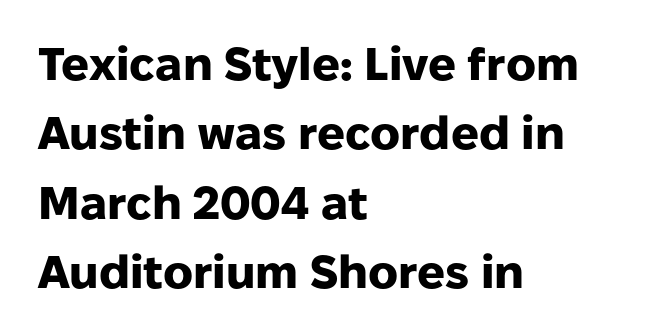
{"serif": "no", "italic": "no", "bold": "yes", "weight": "heavy", "width": "normal", "stroke_contrast": "low", "x_height": "medium", "monospaced": "no", "underline": "no", "align": "left", "line_spacing": "normal", "line_spacing_ratio": 1.51, "letter_spacing": "normal", "letter_spacing_em": 0.0, "glyph_px": 46}
